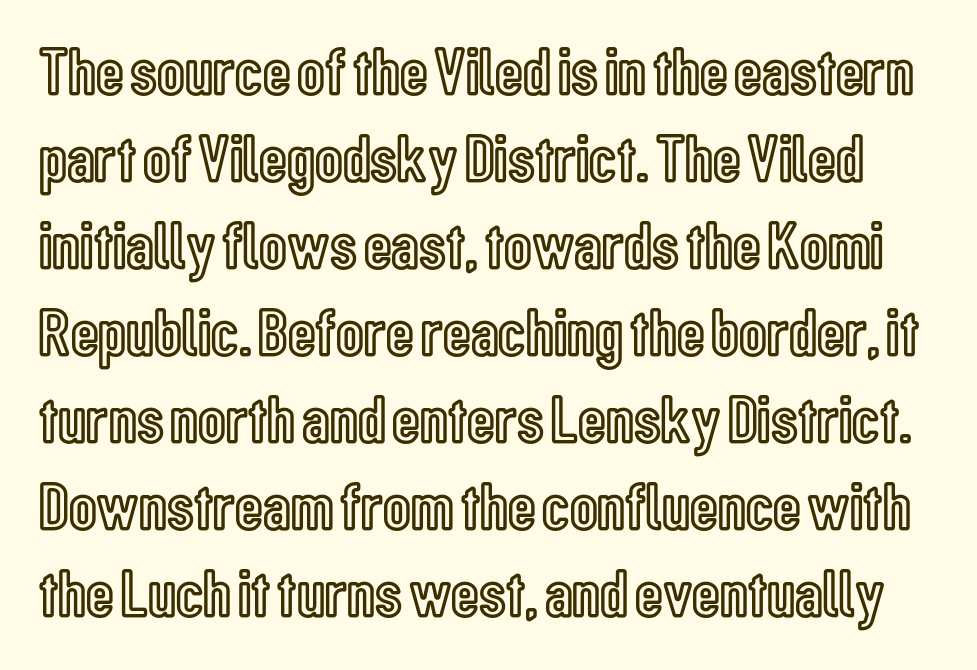
The image shows 68 px condensed type, upright; set normal line spacing (1.28x), normal letter spacing, not underlined; a medium x-height.
